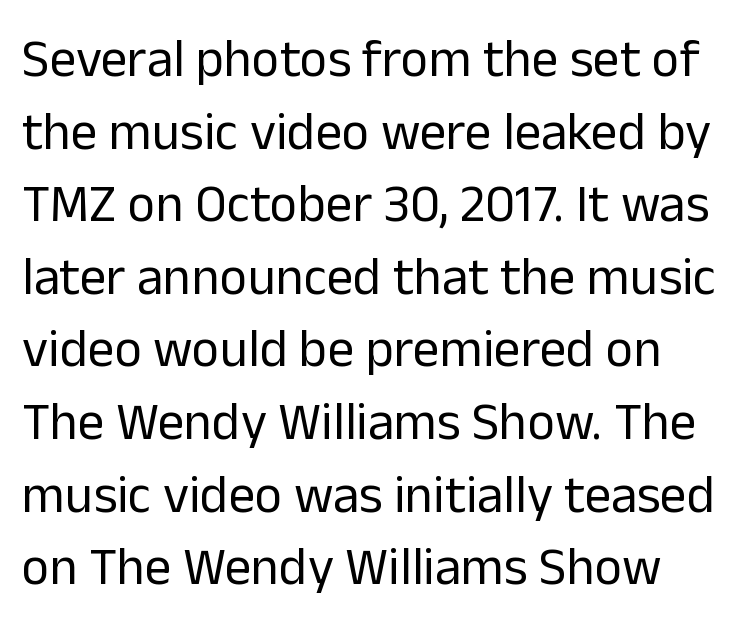
Q: Is the text bold? A: No.
Q: Is the text italic (slanted)? A: No, it is upright.
Q: Is the typeface a serif or a sans-serif typeface? A: Sans-serif.
Q: Is the text underlined? A: No.
Q: Is the spacing between letters normal or unusually wide? A: Normal.
Q: Is the spacing between lines tight, normal or loose? A: Normal.
Q: Width (condensed, normal, or wide)? A: Normal.
Q: Stroke contrast? A: Low.
Q: x-height? A: Medium.
Q: Monospaced? A: No.
